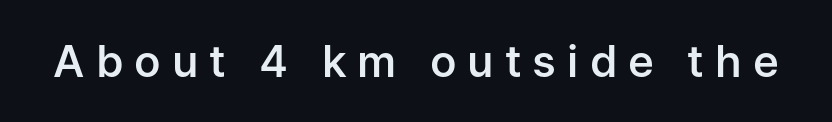
The image shows 44 px semibold sans-serif type, upright; set unusually wide letter spacing (+0.25 em), not underlined; low stroke contrast and a medium x-height.
